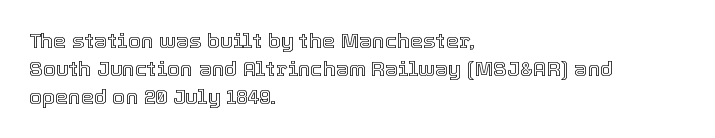
The image shows 21 px text type, upright; set left-aligned, normal line spacing (1.33x), normal letter spacing, not underlined.
